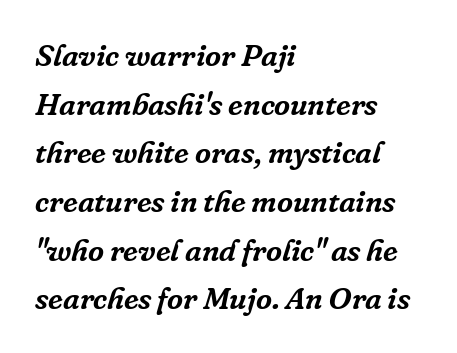
Q: Is the text italic (slanted)? A: Yes, it leans right by about 16 degrees.
Q: Is the typeface a serif or a sans-serif typeface? A: Serif.
Q: Is the text underlined? A: No.
Q: How is the paragraph aligned? A: Left-aligned.
Q: Is the spacing between letters normal or unusually wide? A: Normal.
Q: Is the spacing between lines tight, normal or loose? A: Normal.
Q: Width (condensed, normal, or wide)? A: Normal.
Q: Stroke contrast? A: Low.
Q: x-height? A: Medium.
Q: Monospaced? A: No.
